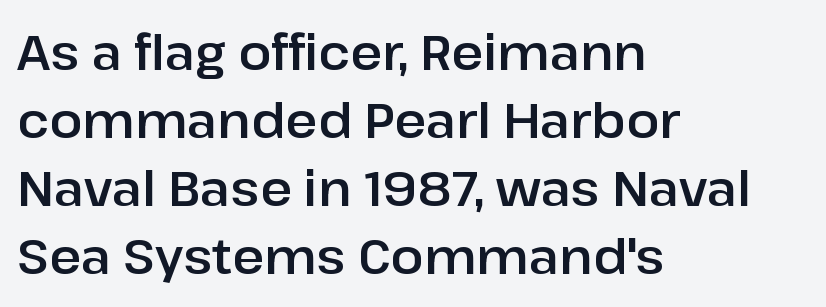
Q: Is the text italic (slanted)? A: No, it is upright.
Q: Is the typeface a serif or a sans-serif typeface? A: Sans-serif.
Q: Is the text underlined? A: No.
Q: How is the paragraph aligned? A: Left-aligned.
Q: Is the spacing between letters normal or unusually wide? A: Normal.
Q: Is the spacing between lines tight, normal or loose? A: Normal.
Q: Width (condensed, normal, or wide)? A: Normal.
Q: Stroke contrast? A: Low.
Q: x-height? A: Medium.
Q: Monospaced? A: No.
